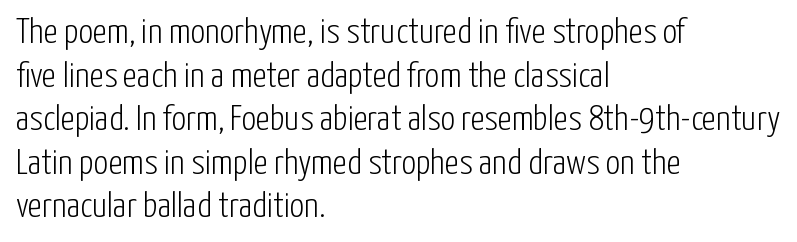
The image shows 36 px light, condensed sans-serif type, upright; set left-aligned, line spacing 1.21x, normal letter spacing, not underlined; low stroke contrast and a medium x-height.
